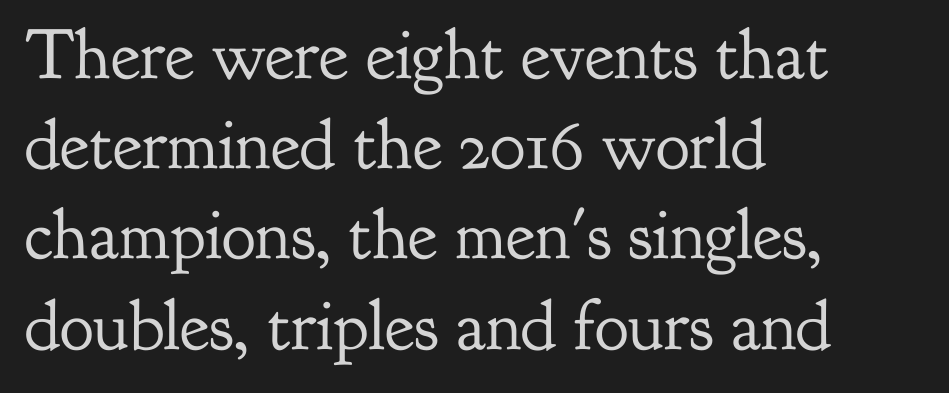
The image shows 71 px regular-weight serif type, upright; set left-aligned, normal line spacing (1.27x), normal letter spacing, not underlined; low stroke contrast and a small x-height.
